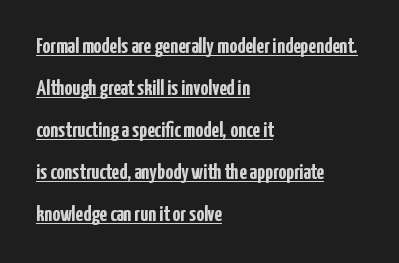
Q: Is the text bold? A: Yes.
Q: Is the text italic (slanted)? A: No, it is upright.
Q: Is the text underlined? A: Yes.
Q: How is the paragraph aligned? A: Left-aligned.
Q: Is the spacing between letters normal or unusually wide? A: Normal.
Q: Is the spacing between lines tight, normal or loose? A: Loose.
